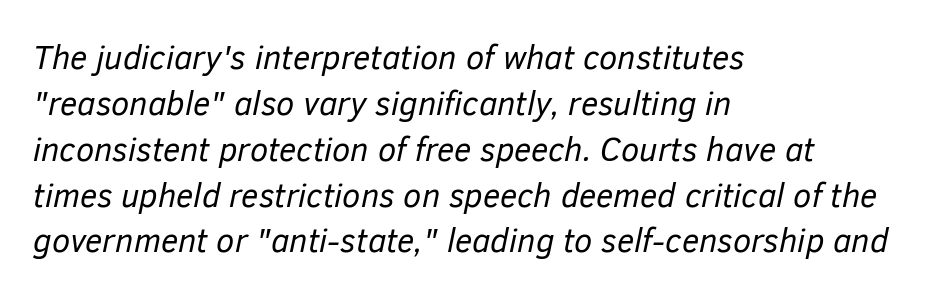
{"italic": "yes", "lean": "right", "slant_degrees": 12, "bold": "no", "weight": "regular", "width": "normal", "stroke_contrast": "low", "x_height": "medium", "monospaced": "no", "underline": "no", "align": "left", "line_spacing": "normal", "line_spacing_ratio": 1.39, "letter_spacing": "normal", "letter_spacing_em": 0.0, "glyph_px": 33}
